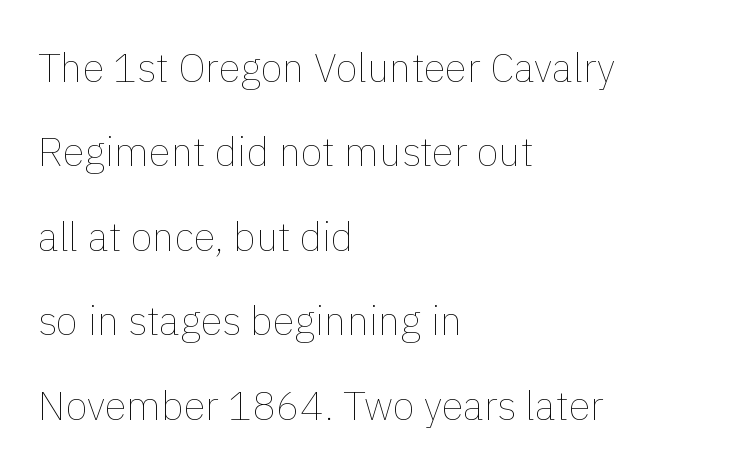
{"italic": "no", "bold": "no", "weight": "thin", "width": "normal", "stroke_contrast": "low", "x_height": "medium", "monospaced": "no", "underline": "no", "align": "left", "line_spacing": "loose", "line_spacing_ratio": 2.11, "letter_spacing": "normal", "letter_spacing_em": 0.0, "glyph_px": 40}
